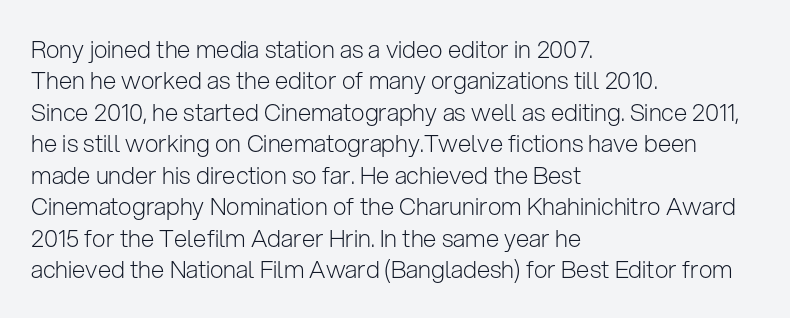
{"italic": "no", "bold": "no", "underline": "no", "align": "left", "line_spacing": "normal", "line_spacing_ratio": 1.31, "letter_spacing": "normal", "letter_spacing_em": 0.0, "glyph_px": 24}
